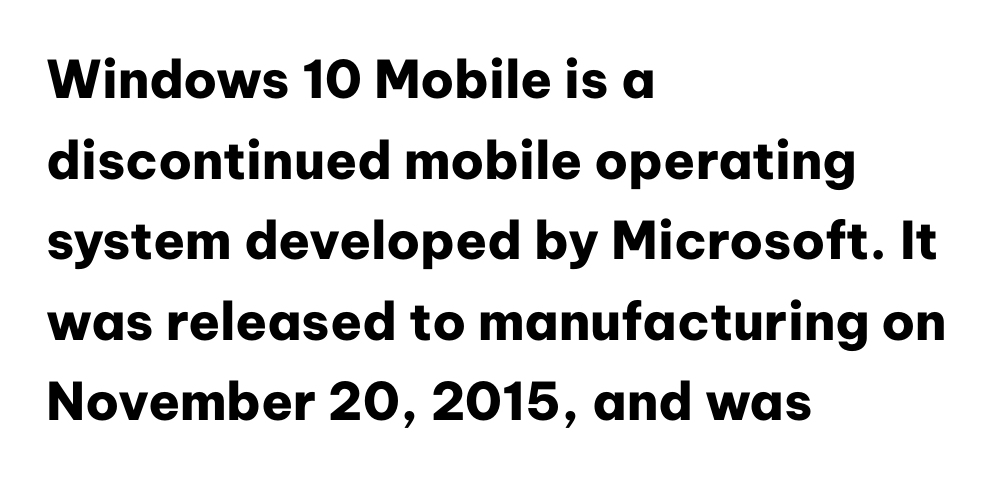
The image shows 52 px heavy sans-serif type, upright; set left-aligned, normal line spacing (1.55x), normal letter spacing, not underlined; low stroke contrast and a medium x-height.
